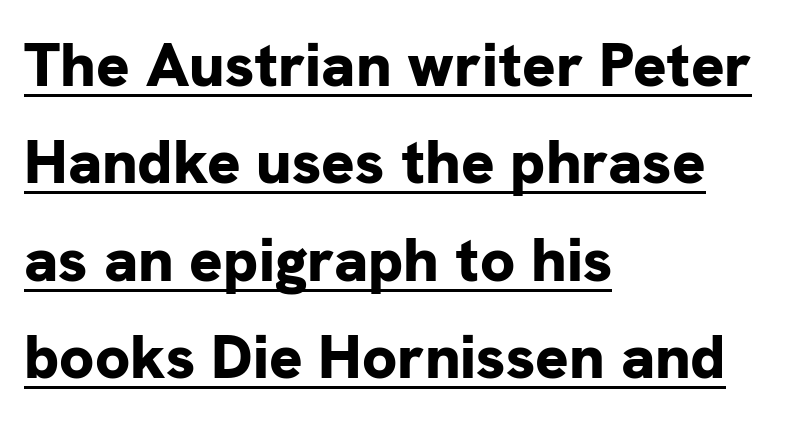
Q: Is the text bold? A: Yes.
Q: Is the text italic (slanted)? A: No, it is upright.
Q: Is the typeface a serif or a sans-serif typeface? A: Sans-serif.
Q: Is the text underlined? A: Yes.
Q: How is the paragraph aligned? A: Left-aligned.
Q: Is the spacing between letters normal or unusually wide? A: Normal.
Q: Is the spacing between lines tight, normal or loose? A: Normal.
Q: Width (condensed, normal, or wide)? A: Normal.
Q: Stroke contrast? A: Low.
Q: x-height? A: Medium.
Q: Monospaced? A: No.
